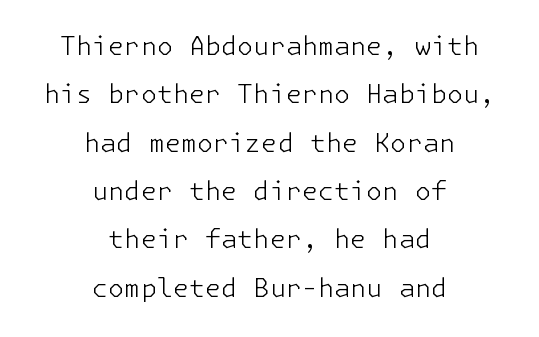
{"italic": "no", "bold": "no", "underline": "no", "align": "center", "line_spacing_ratio": 1.86, "letter_spacing": "normal", "letter_spacing_em": 0.0, "glyph_px": 26}
